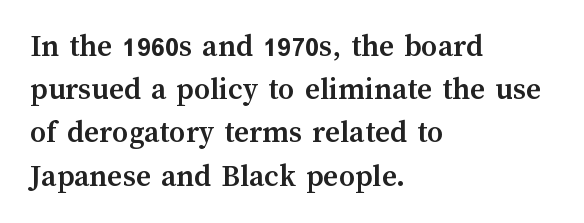
Normally led — the rows are evenly, conventionally spaced. Honestly, there is no underline to notice here at all. Proportional: the letters do not fall into vertical columns. This is roman type, the default non-slanted kind.
